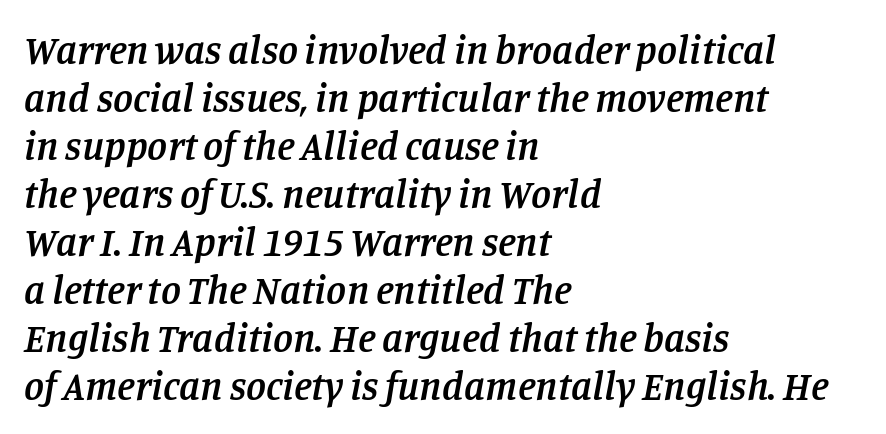
Do the characters align in a grid? No, the font is proportional. Is the letter spacing exaggerated? No — it looks like the ordinary default. The zone under the glyphs is completely vacant. Set as a demibold, roughly 600 on the weight scale. The typography opts for an oblique posture over an upright one.
